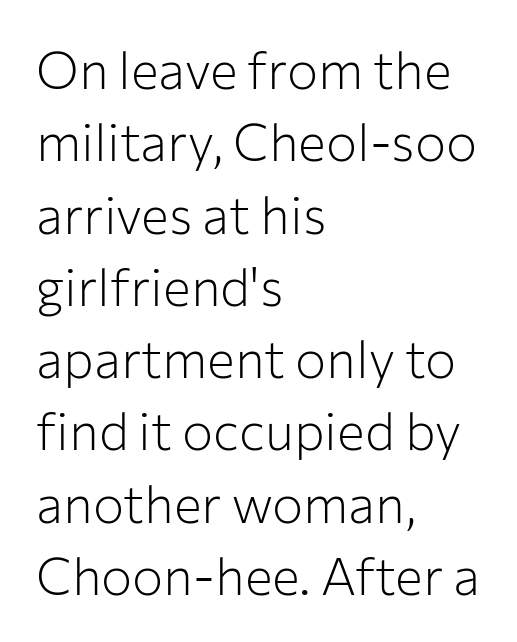
Are there feet on the stems? There aren't — it's a sans. The letters look calm and open, with moderate or lighter stems. Leading matches the norm, producing a regular column. Varying glyph widths throughout — classic text-font behaviour. Quick note: underline off.
